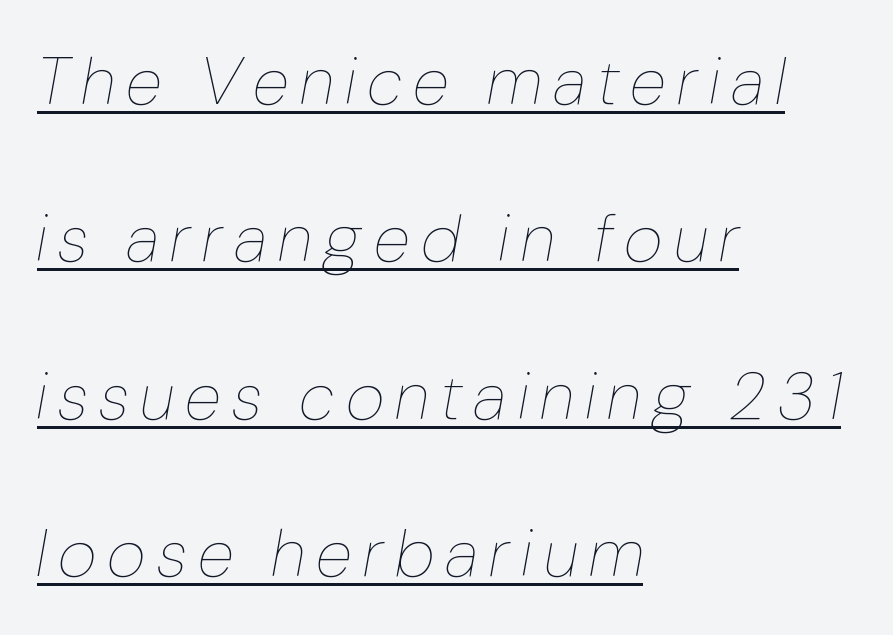
Is the type slanted? Yes — the strokes lean at a clear angle. The font is comparable to plain body text, perhaps lighter. Students, observe: this is what heavily led, spacious text looks like. Caption: expanded tracking, letters set apart. Underline: present. A classic flush-left, rag-right setting is used for this passage.
